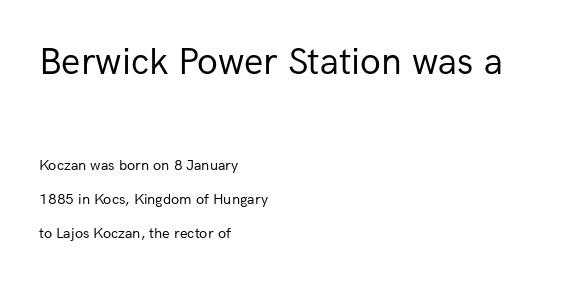
{"serif": "no", "italic": "no", "bold": "no", "weight": "regular", "width": "normal", "stroke_contrast": "low", "x_height": "medium", "monospaced": "no", "underline": "no", "align": "left", "line_spacing": "loose", "line_spacing_ratio": 2.27, "letter_spacing": "normal", "letter_spacing_em": 0.0, "larger_block": "first", "size_ratio": 2.53, "glyph_px": 38}
